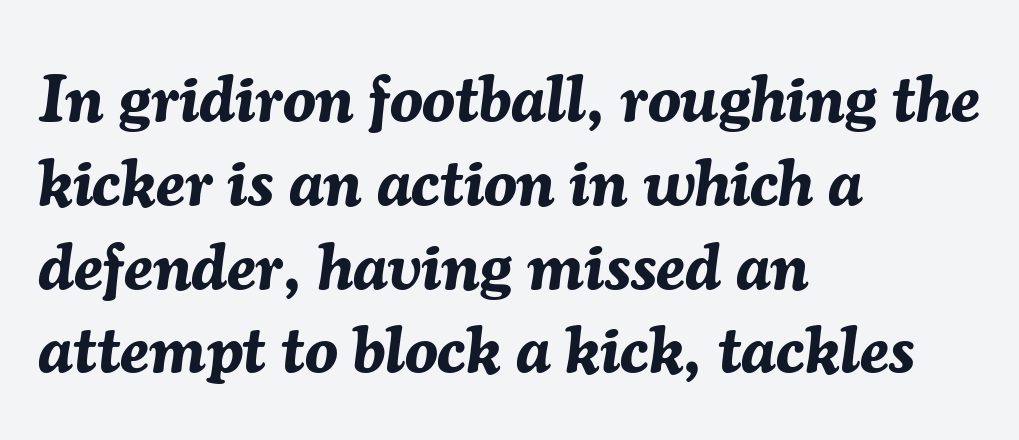
{"italic": "yes", "lean": "right", "slant_degrees": 7, "bold": "yes", "weight": "bold", "width": "normal", "stroke_contrast": "medium", "x_height": "medium", "monospaced": "no", "underline": "no", "align": "left", "line_spacing": "normal", "line_spacing_ratio": 1.27, "letter_spacing": "normal", "letter_spacing_em": 0.0, "glyph_px": 66}
